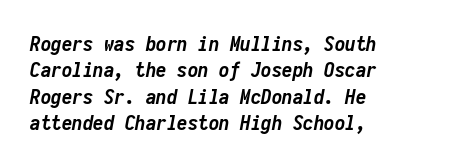
Q: Is the text bold? A: Yes.
Q: Is the text italic (slanted)? A: Yes, it leans right by about 10 degrees.
Q: Is the text underlined? A: No.
Q: How is the paragraph aligned? A: Left-aligned.
Q: Is the spacing between letters normal or unusually wide? A: Normal.
Q: Is the spacing between lines tight, normal or loose? A: Normal.
